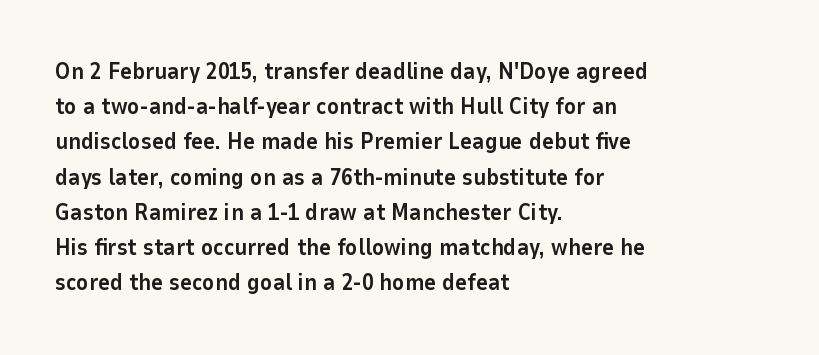
Each new line begins a customary step beneath the previous one. This rendering leaves character spacing at its baseline value. The lettering stays uniformly vertical, giving the passage a roman look. This rendering features lettering with no underline. A student would call this left alignment; a typographer would say flush left, rag right. Is the type bold? Yes — the strokes are clearly thick and heavy.
